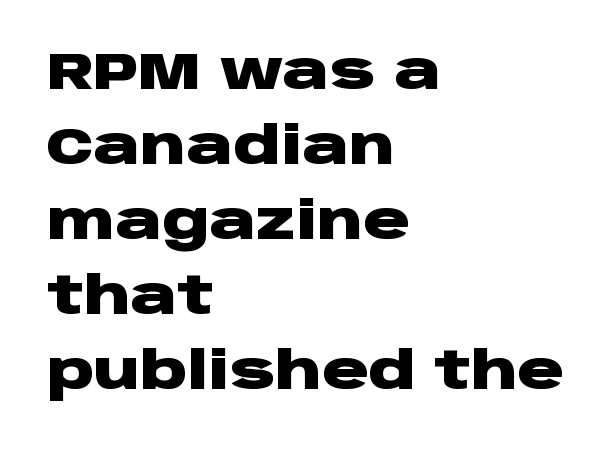
These lines sit exactly where default settings would place them. Words appear dense and cohesive because spacing is normal. Posture: vertical. Here the designer chose a conventional face with non-uniform glyph widths.
